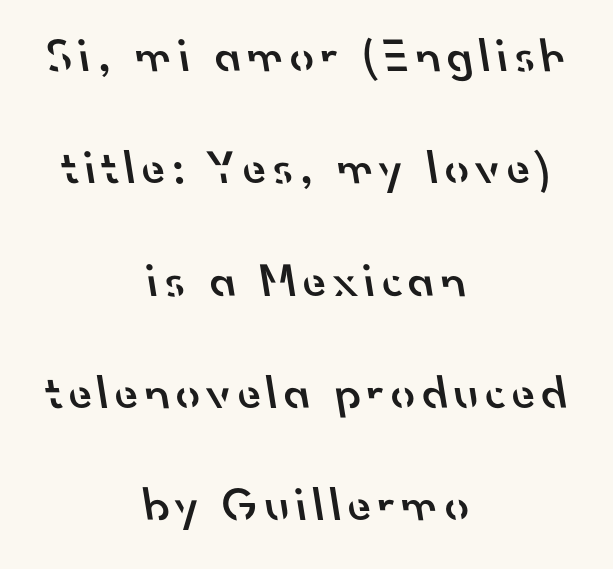
{"serif": "no", "bold": "semi", "weight": "semibold", "width": "normal", "stroke_contrast": "low", "x_height": "small", "monospaced": "no", "underline": "no", "align": "center", "line_spacing": "loose", "line_spacing_ratio": 2.34, "glyph_px": 48}
